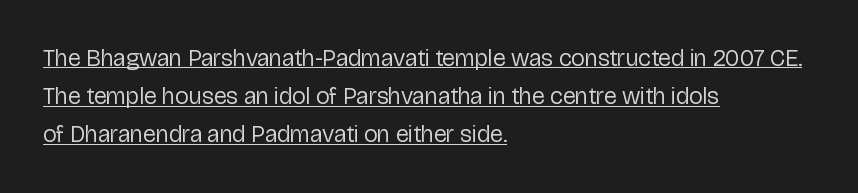
{"italic": "no", "bold": "no", "underline": "yes", "align": "left", "line_spacing": "normal", "line_spacing_ratio": 1.59, "letter_spacing": "normal", "letter_spacing_em": 0.0, "glyph_px": 24}
